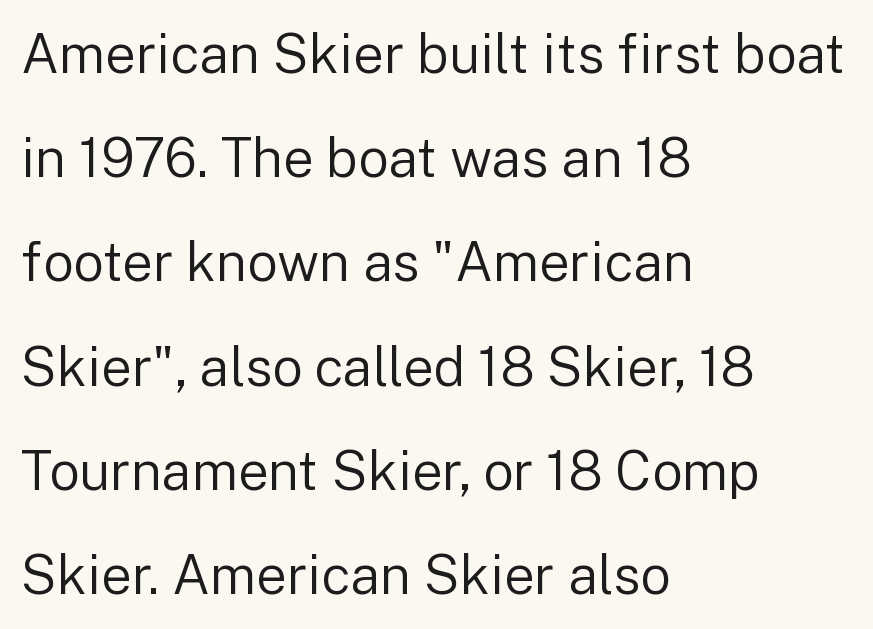
The image shows 54 px regular-weight sans-serif type, upright; set left-aligned, loose line spacing (1.93x), normal letter spacing, not underlined; low stroke contrast and a medium x-height.
